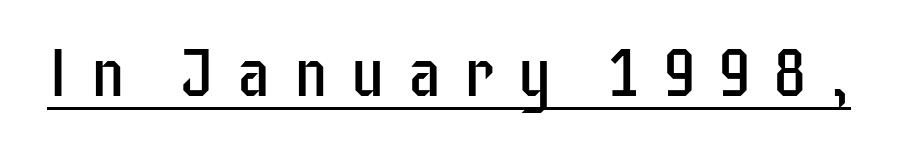
{"serif": "no", "italic": "no", "bold": "no", "weight": "regular", "width": "condensed", "stroke_contrast": "low", "x_height": "large", "monospaced": "no", "underline": "yes", "letter_spacing": "wide", "letter_spacing_em": 0.32, "glyph_px": 68}
